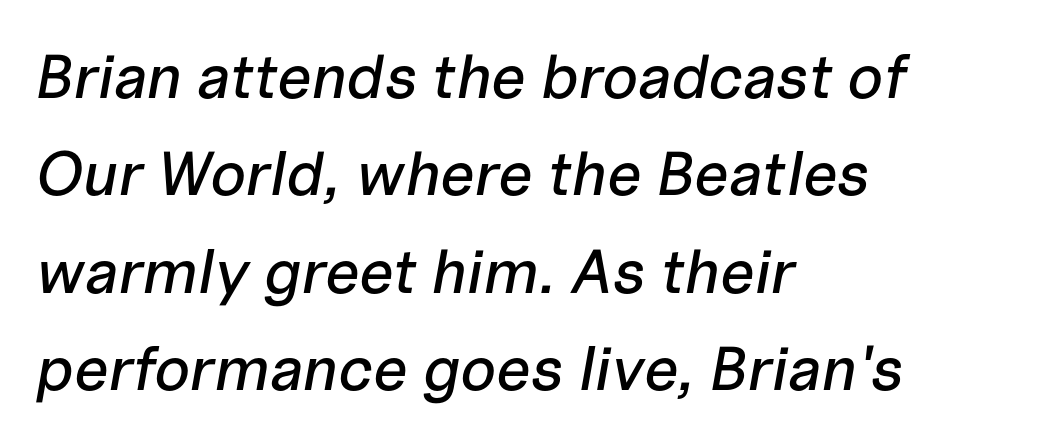
The rendering uses a moderate line-height, typical for paragraphs. Looks like regular typesetting: each glyph gets only the width it needs. Honestly, the letter spacing is just normal — you wouldn't notice it. The string is rendered with underlining switched off. You can tell it's italic because the verticals aren't actually vertical. Compared with a centered layout, this one pins lines to the left instead.
